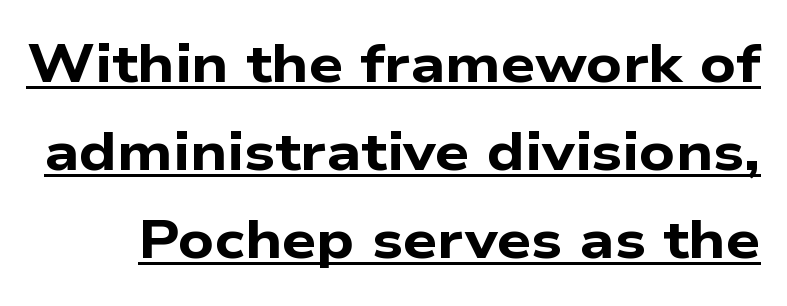
{"serif": "no", "bold": "yes", "weight": "bold", "width": "wide", "stroke_contrast": "low", "x_height": "medium", "monospaced": "no", "underline": "yes", "line_spacing": "normal", "line_spacing_ratio": 1.63, "letter_spacing": "normal", "letter_spacing_em": 0.0, "glyph_px": 54}
